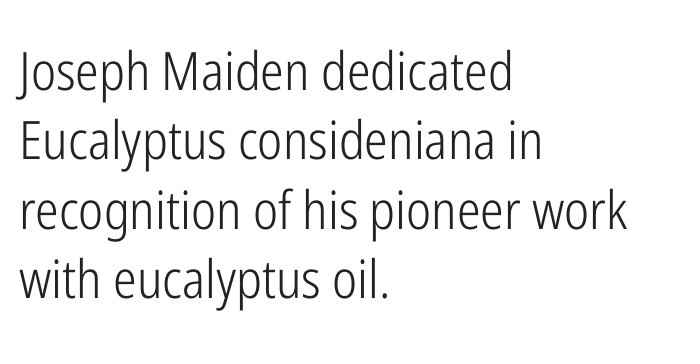
Tracking value appears to be zero — textbook default spacing. These glyphs show unthickened strokes, regular width or finer. Leftover space on each line is placed entirely after the last word. What kind of face is this? One without serifs — a sans. Evenly set lines give the paragraph a standard silhouette. The passage shown is not underscored anywhere.
